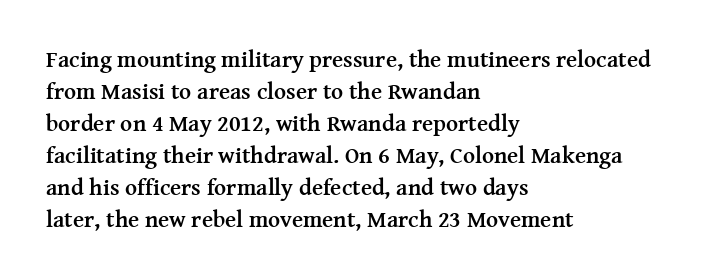
{"italic": "no", "bold": "yes", "underline": "no", "align": "left", "line_spacing": "normal", "line_spacing_ratio": 1.39, "letter_spacing": "normal", "letter_spacing_em": 0.0, "glyph_px": 23}
